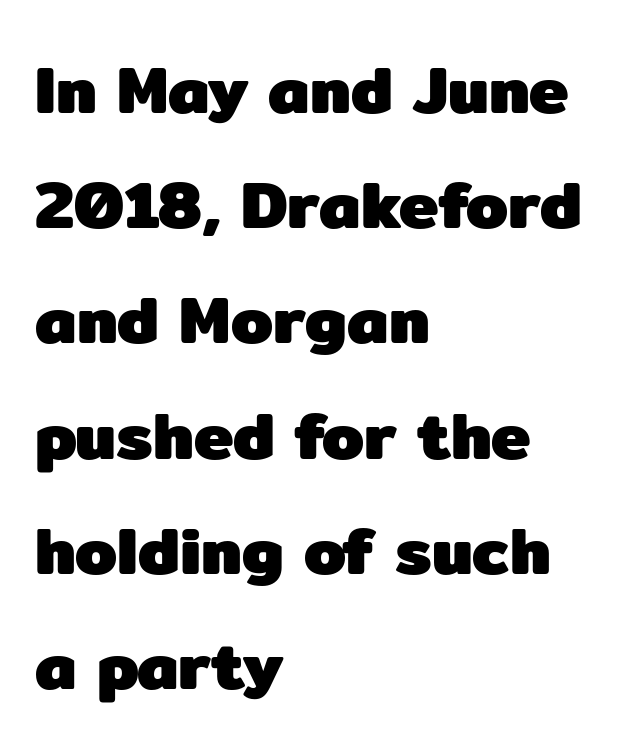
The image shows 67 px heavy sans-serif type, upright; set left-aligned, line spacing 1.72x, normal letter spacing, not underlined; low stroke contrast and a medium x-height.
